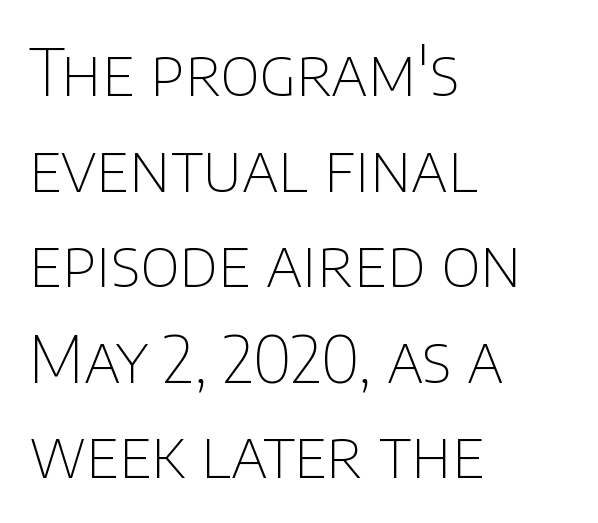
Q: Is the text bold? A: No.
Q: Is the text italic (slanted)? A: No, it is upright.
Q: Is the typeface a serif or a sans-serif typeface? A: Sans-serif.
Q: Is the text underlined? A: No.
Q: How is the paragraph aligned? A: Left-aligned.
Q: Is the spacing between letters normal or unusually wide? A: Normal.
Q: Is the spacing between lines tight, normal or loose? A: Normal.
Q: Width (condensed, normal, or wide)? A: Normal.
Q: Stroke contrast? A: Low.
Q: x-height? A: Large.
Q: Monospaced? A: No.
